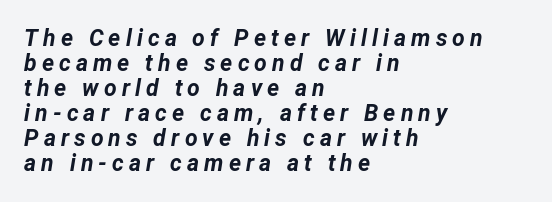
{"italic": "yes", "lean": "right", "slant_degrees": 12, "bold": "yes", "underline": "no", "align": "left", "line_spacing": "tight", "line_spacing_ratio": 1.09, "letter_spacing": "wide", "letter_spacing_em": 0.22, "glyph_px": 23}
